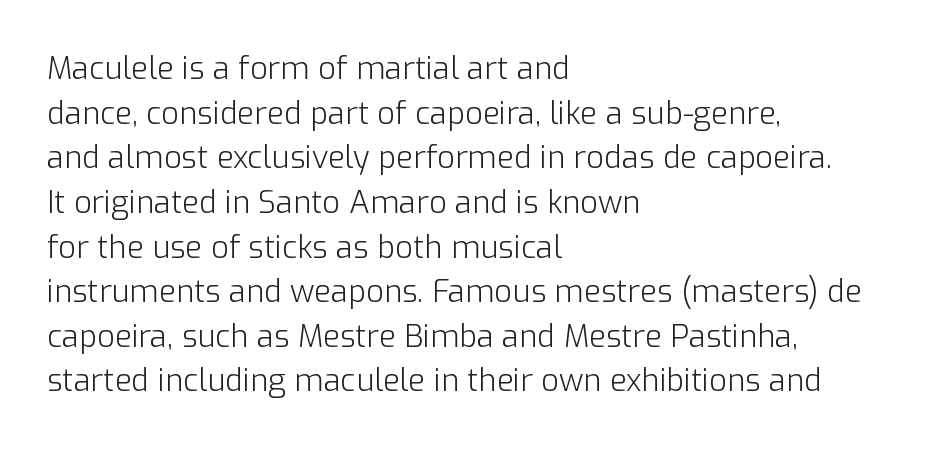
The image shows 31 px light sans-serif type, upright; set left-aligned, normal line spacing (1.44x), normal letter spacing, not underlined; low stroke contrast and a medium x-height.
